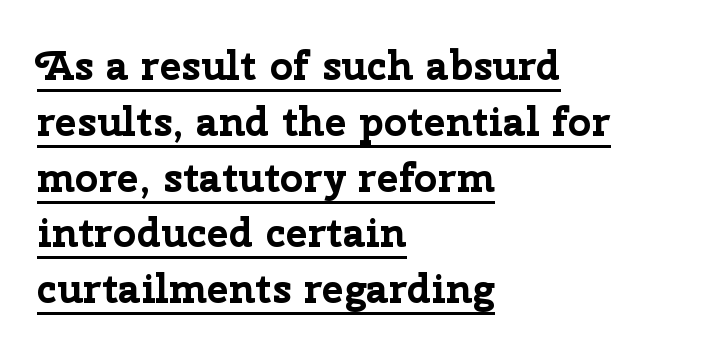
The image shows 41 px bold sans-serif type, upright; set left-aligned, normal line spacing (1.36x), normal letter spacing, underlined; low stroke contrast and a medium x-height.
